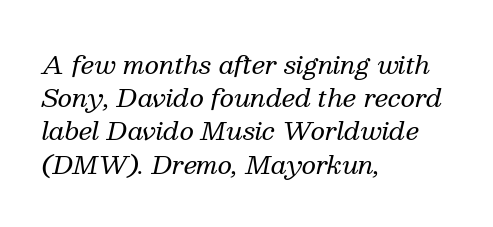
The space directly below the letters is spotless. Does the copy run flush right? No — it runs flush left. Successive baselines arrive at the customary interval. Honestly, the letter spacing is just normal — you wouldn't notice it.
